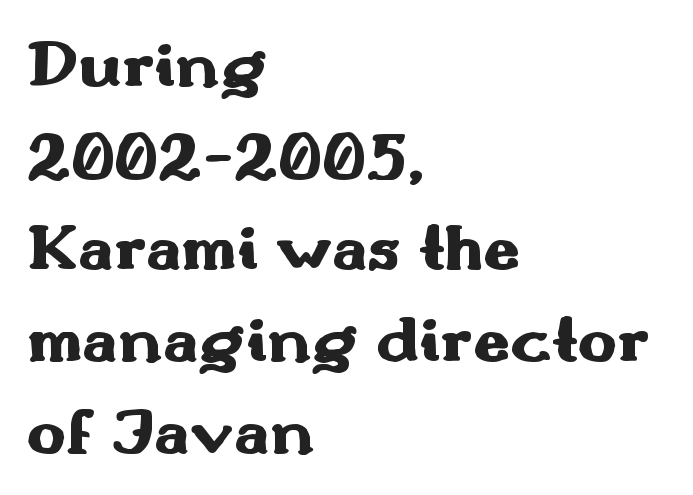
The image shows 66 px heavy, wide sans-serif type, upright; set left-aligned, normal line spacing (1.39x), normal letter spacing, not underlined; medium stroke contrast and a small x-height.
